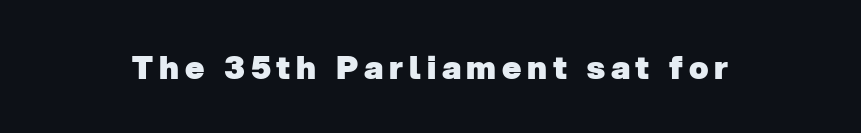
A sans-serif font was chosen for this passage. Think of a printed novel: that variable character pitch is what you see here. Nobody drew a line under any word here. Strong, thick strokes mark this as bold type.
